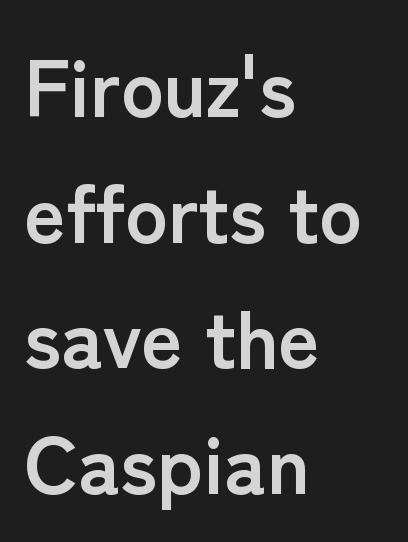
Q: Is the text bold? A: Yes.
Q: Is the text italic (slanted)? A: No, it is upright.
Q: Is the typeface a serif or a sans-serif typeface? A: Sans-serif.
Q: Is the text underlined? A: No.
Q: How is the paragraph aligned? A: Left-aligned.
Q: Is the spacing between letters normal or unusually wide? A: Normal.
Q: Is the spacing between lines tight, normal or loose? A: Normal.
Q: Width (condensed, normal, or wide)? A: Normal.
Q: Stroke contrast? A: Low.
Q: x-height? A: Medium.
Q: Monospaced? A: No.
